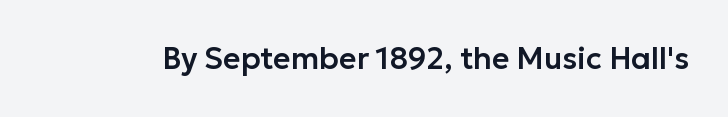
Q: Is the text italic (slanted)? A: No, it is upright.
Q: Is the typeface a serif or a sans-serif typeface? A: Sans-serif.
Q: Is the text underlined? A: No.
Q: Is the spacing between letters normal or unusually wide? A: Normal.
Q: Width (condensed, normal, or wide)? A: Normal.
Q: Stroke contrast? A: Low.
Q: x-height? A: Medium.
Q: Monospaced? A: No.
